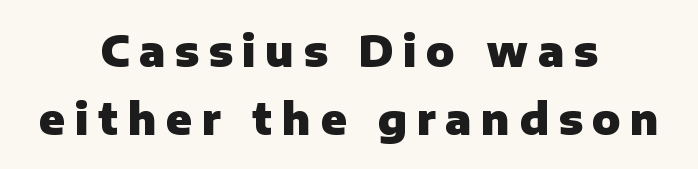
The image shows 42 px heavy sans-serif type, upright; set centered, normal line spacing (1.62x), unusually wide letter spacing (+0.23 em), not underlined; low stroke contrast and a medium x-height.
